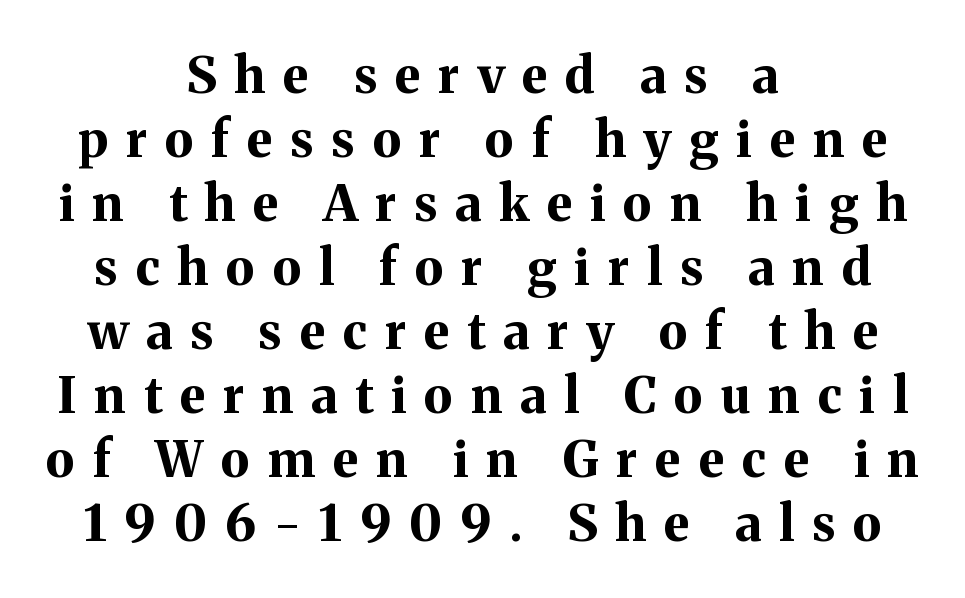
The image shows 50 px bold serif type, upright; set centered, normal line spacing (1.28x), unusually wide letter spacing (+0.36 em), not underlined; medium stroke contrast and a medium x-height.
